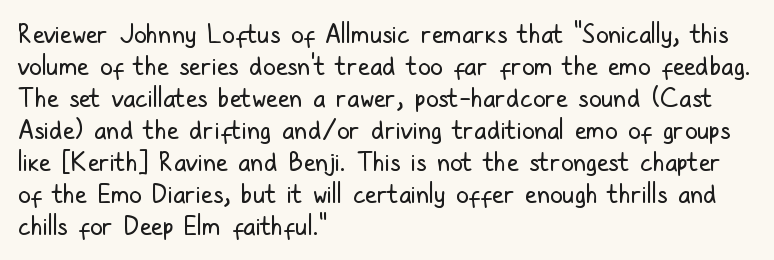
The image shows 26 px text type, upright; set left-aligned, line spacing 1.23x, normal letter spacing, not underlined.
